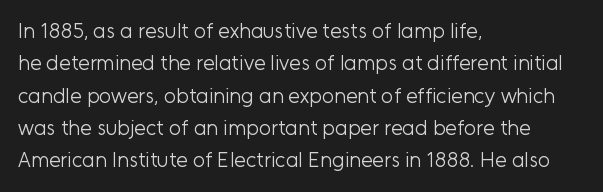
{"italic": "no", "bold": "no", "underline": "no", "align": "left", "line_spacing": "normal", "line_spacing_ratio": 1.54, "letter_spacing": "normal", "letter_spacing_em": 0.0, "glyph_px": 21}
